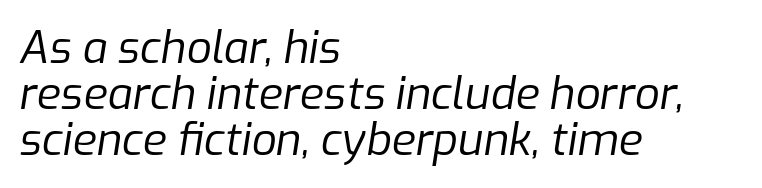
The image shows 44 px regular-weight type, italic (leaning right); set left-aligned, tight line spacing (1.04x), normal letter spacing, not underlined; low stroke contrast and a medium x-height.
